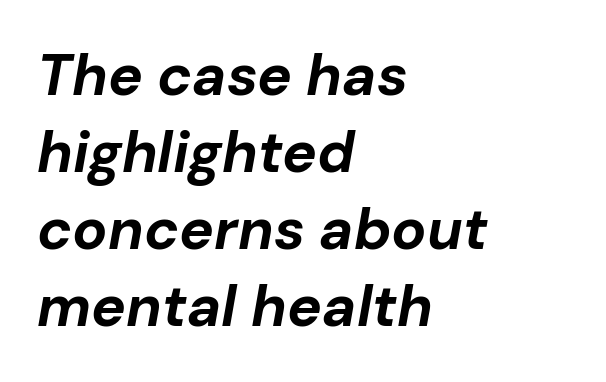
Q: Is the text bold? A: Yes.
Q: Is the text italic (slanted)? A: Yes, it leans right by about 10 degrees.
Q: Is the text underlined? A: No.
Q: How is the paragraph aligned? A: Left-aligned.
Q: Is the spacing between letters normal or unusually wide? A: Normal.
Q: Is the spacing between lines tight, normal or loose? A: Normal.
Q: Width (condensed, normal, or wide)? A: Normal.
Q: Stroke contrast? A: Low.
Q: x-height? A: Medium.
Q: Monospaced? A: No.
